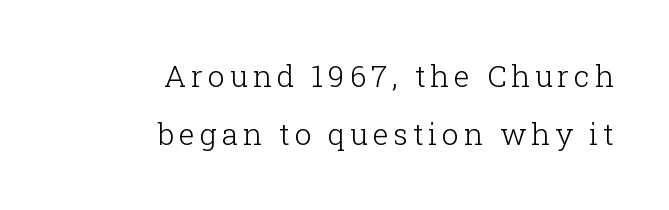
{"serif": "yes", "italic": "no", "bold": "no", "weight": "light", "width": "normal", "stroke_contrast": "low", "x_height": "medium", "monospaced": "no", "underline": "no", "align": "right", "line_spacing": "loose", "line_spacing_ratio": 1.95, "glyph_px": 30}
